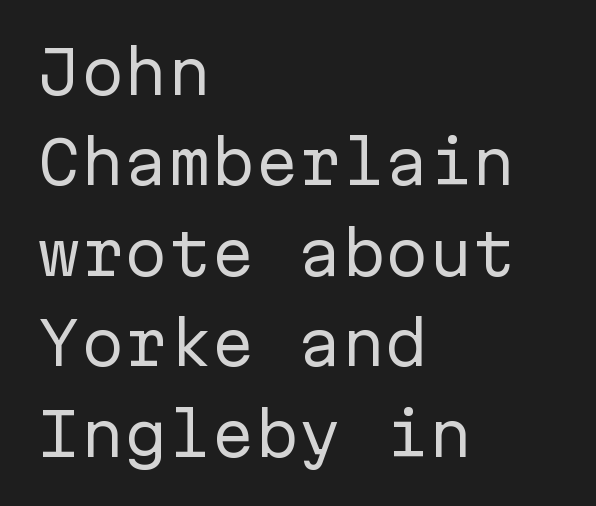
The face used here is monospaced, like something from a code editor. The passage shown is not bold in any degree. Line spacing here is normal. Posture: vertical. The designer went with a sans here, leaving each stem footless. This rendering uses left alignment, leaving the right contour irregular.
